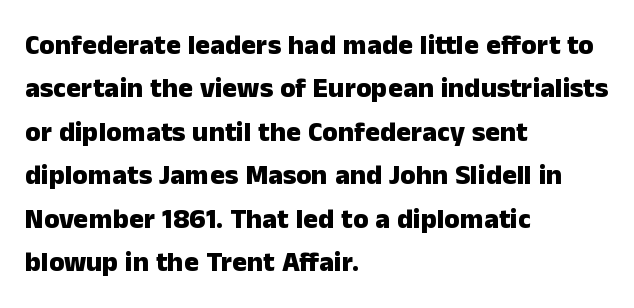
{"serif": "no", "italic": "no", "bold": "yes", "weight": "heavy", "width": "normal", "stroke_contrast": "low", "x_height": "medium", "monospaced": "no", "underline": "no", "align": "left", "line_spacing": "normal", "line_spacing_ratio": 1.55, "letter_spacing": "normal", "letter_spacing_em": 0.0, "glyph_px": 28}
